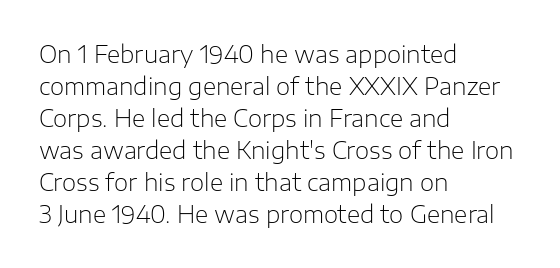
The image shows 23 px text type, upright; set left-aligned, normal line spacing (1.39x), normal letter spacing, not underlined.
